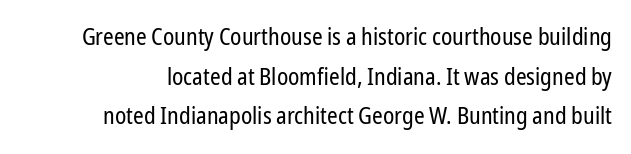
{"italic": "no", "bold": "no", "underline": "no", "line_spacing": "normal", "line_spacing_ratio": 1.65, "letter_spacing": "normal", "letter_spacing_em": 0.0, "glyph_px": 24}
